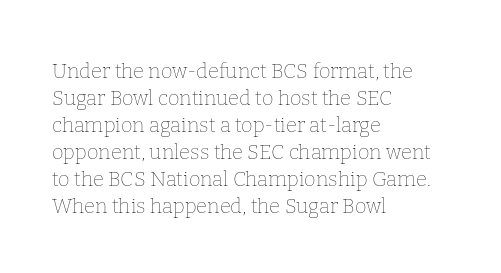
This sample uses an upright cut, with every glyph sitting square on the baseline. Reading down the column, the eye jumps a familiar distance to each next line. The horizontal fit of the characters is conventional and even. This is not heavy type; no bold has been used.
